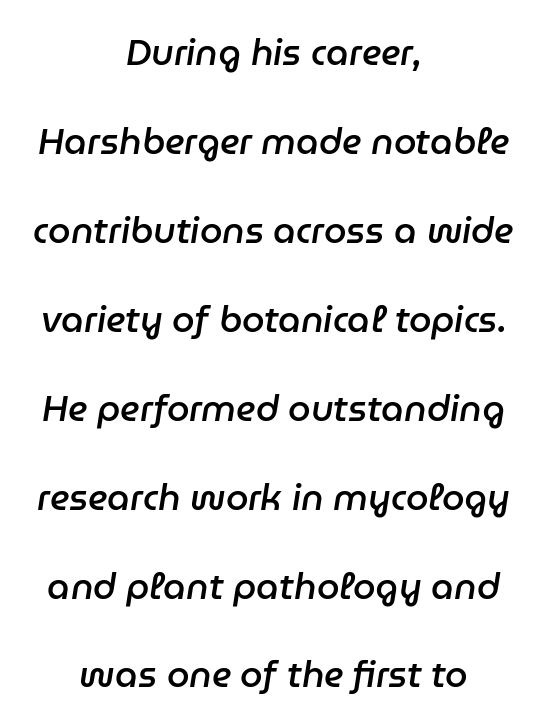
{"italic": "yes", "lean": "right", "slant_degrees": 9, "bold": "semi", "weight": "semibold", "width": "normal", "stroke_contrast": "low", "x_height": "medium", "monospaced": "no", "underline": "no", "align": "center", "line_spacing": "loose", "line_spacing_ratio": 2.47, "letter_spacing": "normal", "letter_spacing_em": 0.0, "glyph_px": 36}
